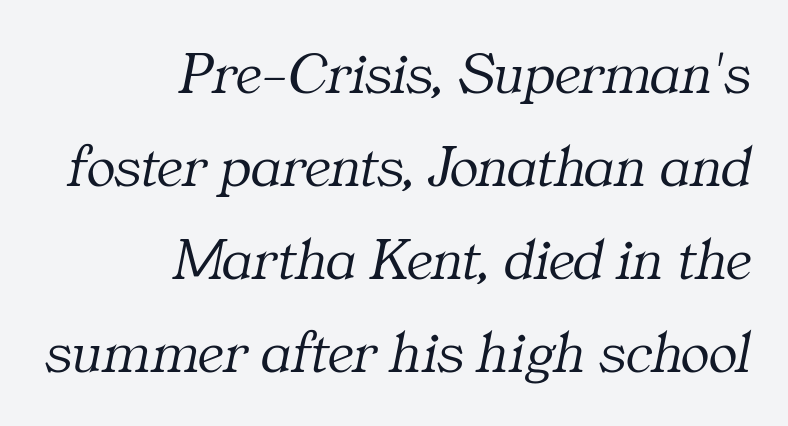
{"serif": "yes", "italic": "yes", "lean": "right", "slant_degrees": 11, "bold": "no", "weight": "light", "width": "normal", "stroke_contrast": "medium", "x_height": "medium", "monospaced": "no", "underline": "no", "align": "right", "line_spacing": "normal", "line_spacing_ratio": 1.55, "letter_spacing": "normal", "letter_spacing_em": 0.0, "glyph_px": 60}
